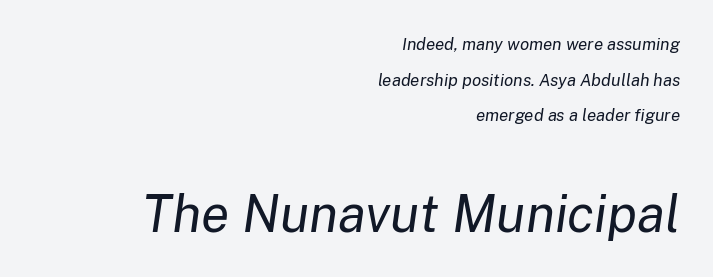
{"italic": "yes", "lean": "right", "slant_degrees": 8, "bold": "no", "weight": "regular", "width": "normal", "stroke_contrast": "low", "x_height": "medium", "monospaced": "no", "underline": "no", "align": "right", "line_spacing": "loose", "line_spacing_ratio": 2.1, "letter_spacing": "normal", "letter_spacing_em": 0.0, "larger_block": "second", "size_ratio": 3.06, "glyph_px": 52}
